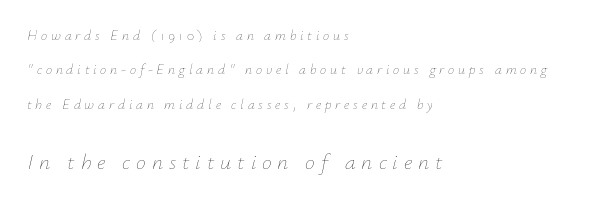
Q: Is the text bold? A: No.
Q: Is the text italic (slanted)? A: Yes, it leans right by about 12 degrees.
Q: Is the text underlined? A: No.
Q: How is the paragraph aligned? A: Left-aligned.
Q: Is the spacing between letters normal or unusually wide? A: Unusually wide.
Q: Is the spacing between lines tight, normal or loose? A: Loose.
Q: Which block of text is set in a larger size, the first (top) or the second (bottom)? A: The second (bottom) one.
